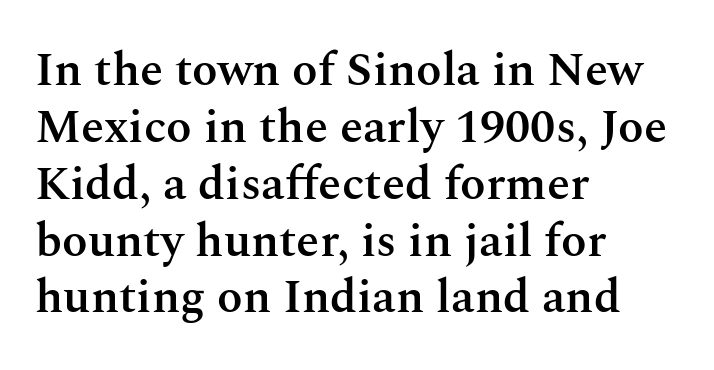
Q: Is the text bold? A: Semi-bold.
Q: Is the text italic (slanted)? A: No, it is upright.
Q: Is the typeface a serif or a sans-serif typeface? A: Serif.
Q: Is the text underlined? A: No.
Q: How is the paragraph aligned? A: Left-aligned.
Q: Is the spacing between letters normal or unusually wide? A: Normal.
Q: Width (condensed, normal, or wide)? A: Normal.
Q: Stroke contrast? A: Medium.
Q: x-height? A: Medium.
Q: Monospaced? A: No.
